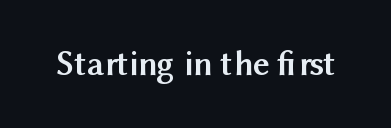
{"serif": "no", "italic": "no", "bold": "yes", "weight": "semibold", "width": "normal", "stroke_contrast": "medium", "x_height": "medium", "monospaced": "no", "underline": "no", "letter_spacing": "normal", "letter_spacing_em": 0.0, "glyph_px": 36}
